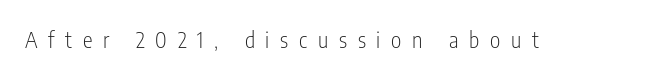
Q: Is the text bold? A: No.
Q: Is the text italic (slanted)? A: No, it is upright.
Q: Is the text underlined? A: No.
Q: Is the spacing between letters normal or unusually wide? A: Unusually wide.
